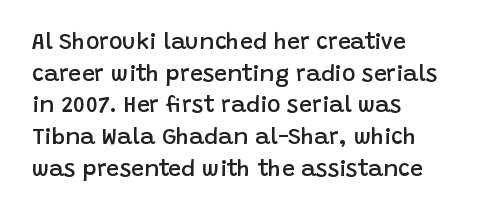
Q: Is the text bold? A: Semi-bold.
Q: Is the text italic (slanted)? A: No, it is upright.
Q: Is the text underlined? A: No.
Q: How is the paragraph aligned? A: Left-aligned.
Q: Is the spacing between letters normal or unusually wide? A: Normal.
Q: Is the spacing between lines tight, normal or loose? A: Normal.
